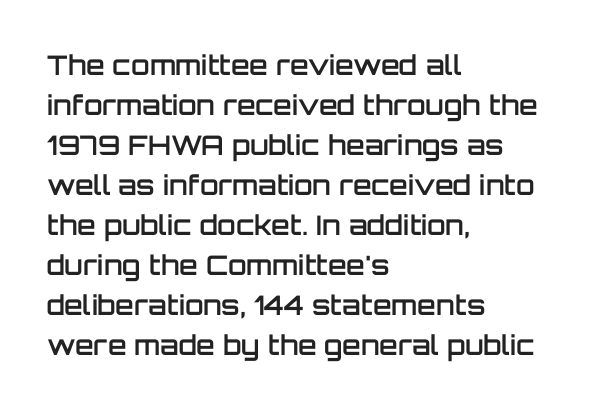
Q: Is the text bold? A: Semi-bold.
Q: Is the text italic (slanted)? A: No, it is upright.
Q: Is the text underlined? A: No.
Q: How is the paragraph aligned? A: Left-aligned.
Q: Is the spacing between letters normal or unusually wide? A: Normal.
Q: Is the spacing between lines tight, normal or loose? A: Normal.
